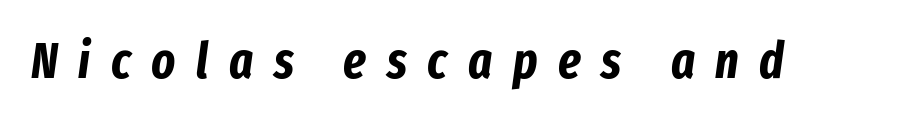
The image shows 50 px bold, condensed type, italic (leaning right); set unusually wide letter spacing (+0.41 em), not underlined; low stroke contrast and a medium x-height.
